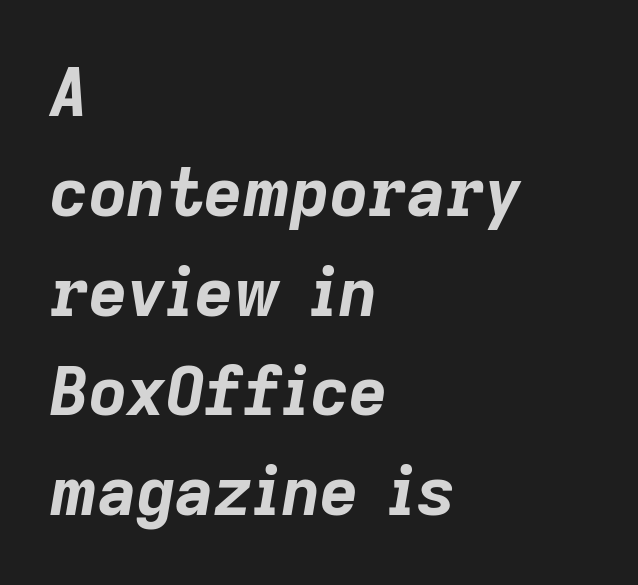
The rows are spaced the way most documents space them. Words appear dense and cohesive because spacing is normal. Is the type bold? Yes — the strokes are clearly thick and heavy. An italicized treatment has been applied to the whole sample.
